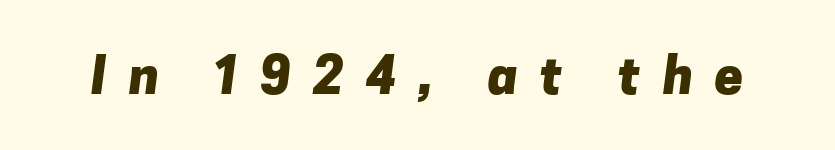
The image shows 51 px heavy sans-serif type; set unusually wide letter spacing (+0.44 em), not underlined; low stroke contrast and a medium x-height.
